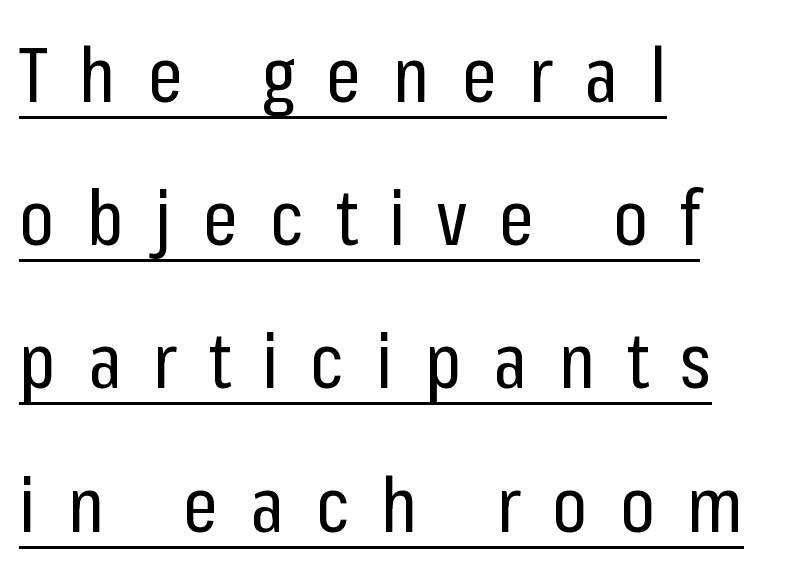
The image shows 77 px regular-weight, condensed sans-serif type, upright; set left-aligned, line spacing 1.86x, unusually wide letter spacing (+0.41 em), underlined; low stroke contrast and a medium x-height.
